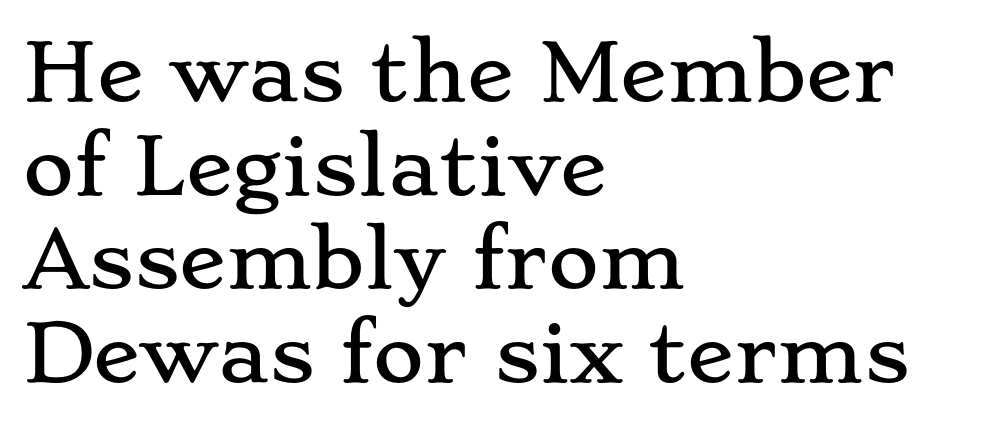
Q: Is the text italic (slanted)? A: No, it is upright.
Q: Is the typeface a serif or a sans-serif typeface? A: Serif.
Q: Is the text underlined? A: No.
Q: How is the paragraph aligned? A: Left-aligned.
Q: Is the spacing between letters normal or unusually wide? A: Normal.
Q: Width (condensed, normal, or wide)? A: Wide.
Q: Stroke contrast? A: Low.
Q: x-height? A: Small.
Q: Monospaced? A: No.
